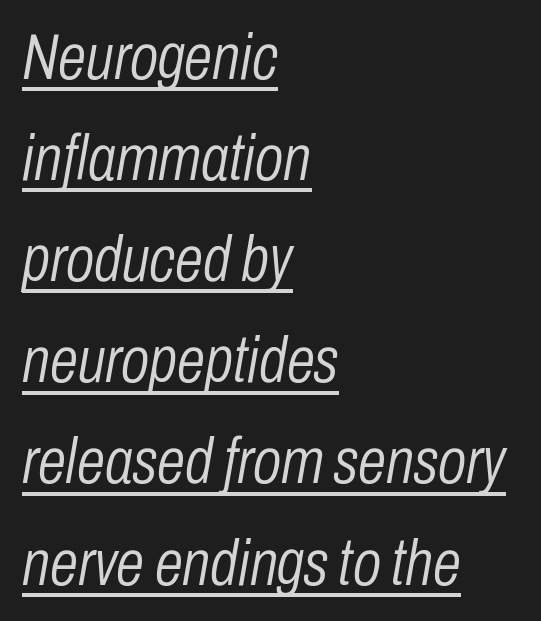
The rendering uses a moderate line-height, typical for paragraphs. Horizontally, the lines are justified to the leading edge only. Each stroke keeps to a modest, everyday thickness or less. How are the letters spaced? Ordinarily, with no added tracking. Looking at the ascenders, they clearly lean.
